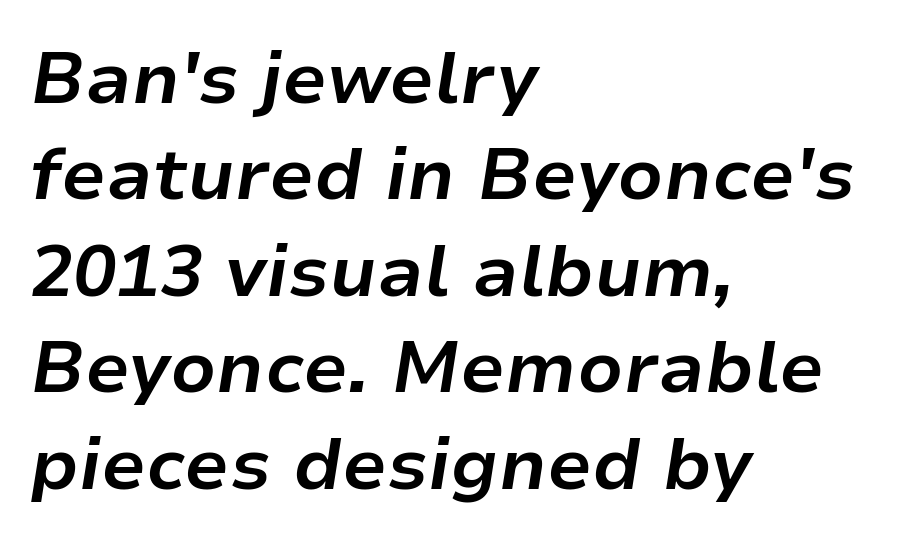
{"italic": "yes", "lean": "right", "slant_degrees": 9, "bold": "yes", "weight": "bold", "width": "normal", "stroke_contrast": "low", "x_height": "medium", "monospaced": "no", "underline": "no", "align": "left", "line_spacing": "normal", "line_spacing_ratio": 1.34, "letter_spacing": "normal", "letter_spacing_em": 0.0, "glyph_px": 72}
